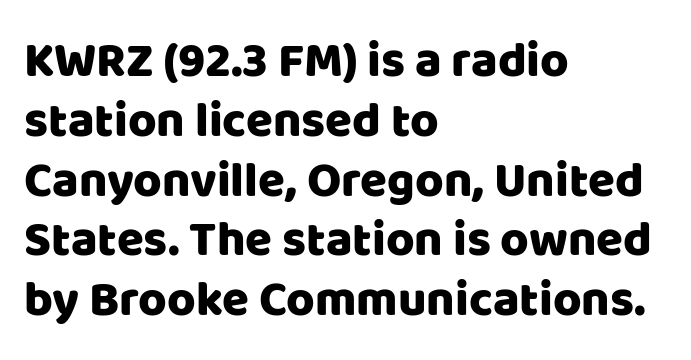
{"serif": "no", "italic": "no", "width": "normal", "stroke_contrast": "low", "x_height": "large", "monospaced": "no", "underline": "no", "align": "left", "line_spacing_ratio": 1.22, "letter_spacing": "normal", "letter_spacing_em": 0.0, "glyph_px": 49}
